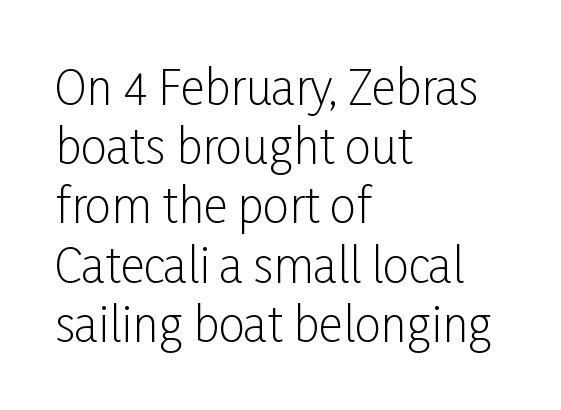
{"serif": "no", "italic": "no", "bold": "no", "weight": "light", "width": "condensed", "stroke_contrast": "low", "x_height": "medium", "monospaced": "no", "underline": "no", "align": "left", "line_spacing": "normal", "line_spacing_ratio": 1.26, "letter_spacing": "normal", "letter_spacing_em": 0.0, "glyph_px": 47}
